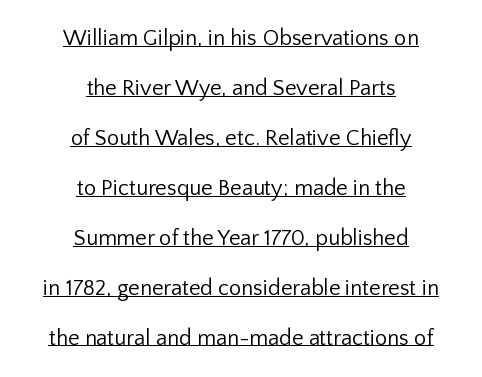
The image shows 22 px text type, upright; set centered, loose line spacing (2.27x), normal letter spacing, underlined.
